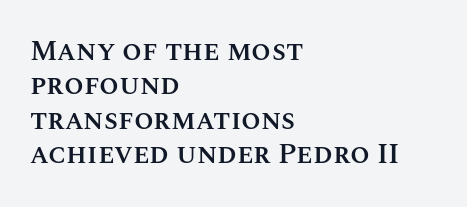
Q: Is the text bold? A: Semi-bold.
Q: Is the text italic (slanted)? A: No, it is upright.
Q: Is the text underlined? A: No.
Q: How is the paragraph aligned? A: Left-aligned.
Q: Is the spacing between letters normal or unusually wide? A: Normal.
Q: Width (condensed, normal, or wide)? A: Normal.
Q: Stroke contrast? A: Medium.
Q: x-height? A: Large.
Q: Monospaced? A: No.
